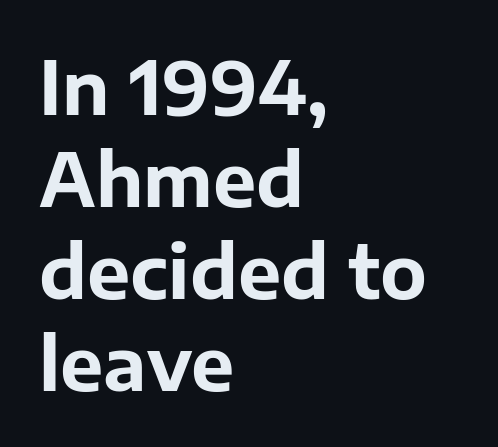
{"serif": "no", "italic": "no", "bold": "yes", "weight": "bold", "width": "normal", "stroke_contrast": "low", "x_height": "medium", "monospaced": "no", "underline": "no", "align": "left", "line_spacing": "normal", "line_spacing_ratio": 1.26, "letter_spacing": "normal", "letter_spacing_em": 0.0, "glyph_px": 73}
